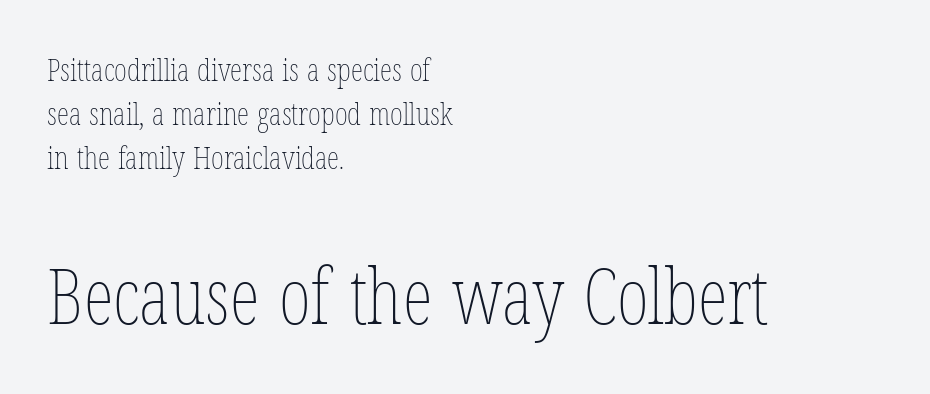
Q: Is the text bold? A: No.
Q: Is the text italic (slanted)? A: No, it is upright.
Q: Is the text underlined? A: No.
Q: How is the paragraph aligned? A: Left-aligned.
Q: Is the spacing between letters normal or unusually wide? A: Normal.
Q: Is the spacing between lines tight, normal or loose? A: Normal.
Q: Which block of text is set in a larger size, the first (top) or the second (bottom)? A: The second (bottom) one.
Q: Width (condensed, normal, or wide)? A: Condensed.
Q: Stroke contrast? A: Low.
Q: x-height? A: Medium.
Q: Monospaced? A: No.
